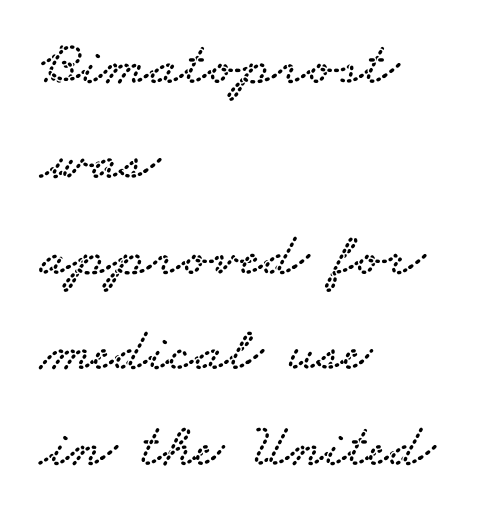
The image shows 62 px wide type; set left-aligned, normal line spacing (1.54x), normal letter spacing, not underlined; low stroke contrast and a small x-height.
